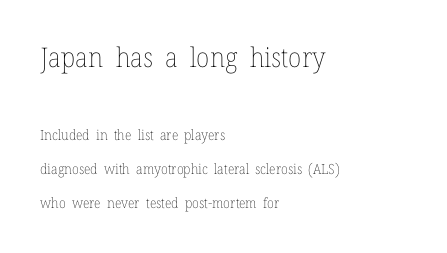
{"italic": "no", "bold": "no", "underline": "no", "align": "left", "line_spacing": "loose", "line_spacing_ratio": 2.4, "letter_spacing": "normal", "letter_spacing_em": 0.0, "larger_block": "first", "size_ratio": 1.93, "glyph_px": 27}
